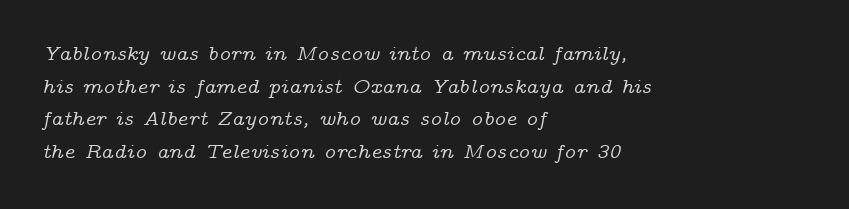
A bare baseline throughout the passage. Quick note: italic. The gaps between neighbouring characters are ordinary and unremarkable. All the whitespace from short lines collects on the right.
